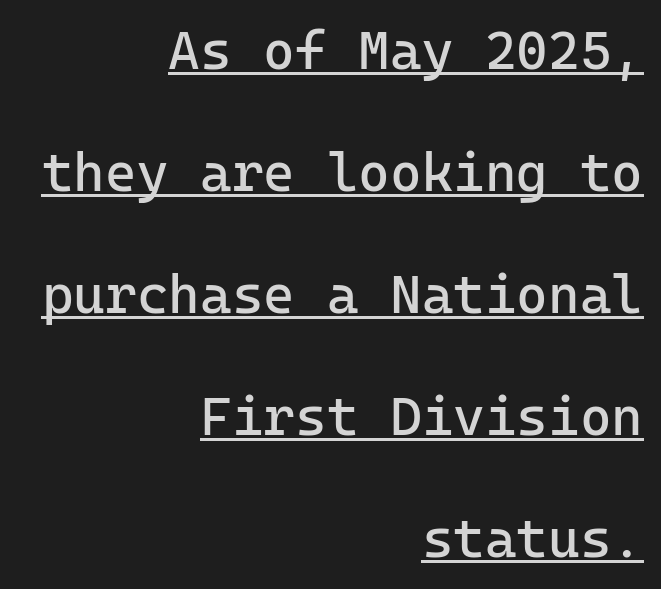
{"serif": "no", "italic": "no", "bold": "no", "weight": "regular", "width": "normal", "stroke_contrast": "low", "x_height": "medium", "underline": "yes", "align": "right", "line_spacing": "loose", "line_spacing_ratio": 2.26, "letter_spacing": "normal", "letter_spacing_em": 0.0, "glyph_px": 54}
